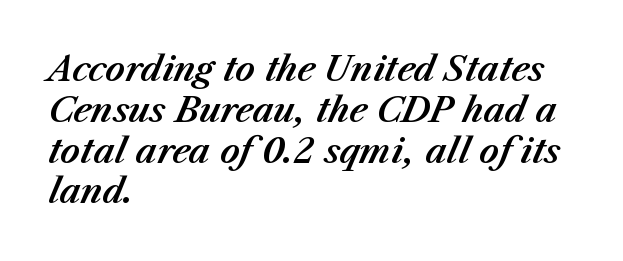
Q: Is the text italic (slanted)? A: Yes, it leans right by about 23 degrees.
Q: Is the text underlined? A: No.
Q: How is the paragraph aligned? A: Left-aligned.
Q: Is the spacing between letters normal or unusually wide? A: Normal.
Q: Width (condensed, normal, or wide)? A: Normal.
Q: Stroke contrast? A: Medium.
Q: x-height? A: Medium.
Q: Monospaced? A: No.
